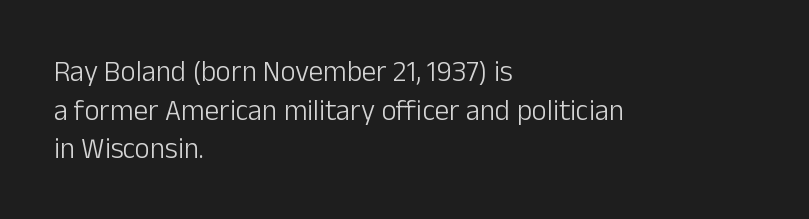
Q: Is the text bold? A: No.
Q: Is the text italic (slanted)? A: No, it is upright.
Q: Is the typeface a serif or a sans-serif typeface? A: Sans-serif.
Q: Is the text underlined? A: No.
Q: How is the paragraph aligned? A: Left-aligned.
Q: Is the spacing between letters normal or unusually wide? A: Normal.
Q: Is the spacing between lines tight, normal or loose? A: Normal.
Q: Width (condensed, normal, or wide)? A: Normal.
Q: Stroke contrast? A: Low.
Q: x-height? A: Medium.
Q: Monospaced? A: No.
